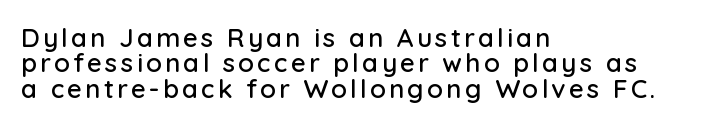
Q: Is the text italic (slanted)? A: No, it is upright.
Q: Is the text underlined? A: No.
Q: How is the paragraph aligned? A: Left-aligned.
Q: Is the spacing between lines tight, normal or loose? A: Tight.
